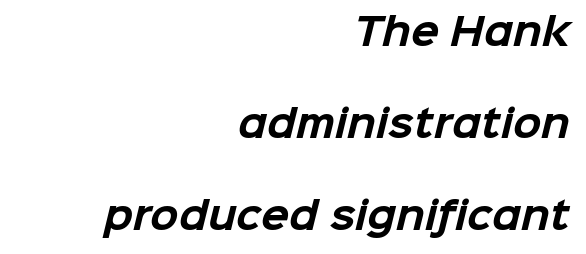
The image shows 37 px bold sans-serif type; set right-aligned, loose line spacing (2.48x), normal letter spacing, not underlined; low stroke contrast and a medium x-height.
